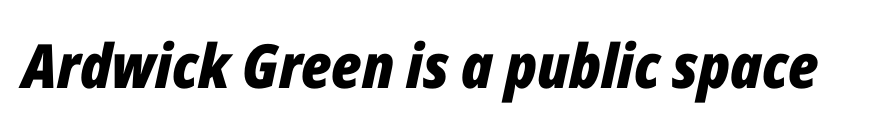
Q: Is the text bold? A: Yes.
Q: Is the text italic (slanted)? A: Yes, it leans right by about 12 degrees.
Q: Is the text underlined? A: No.
Q: Is the spacing between letters normal or unusually wide? A: Normal.
Q: Width (condensed, normal, or wide)? A: Condensed.
Q: Stroke contrast? A: Low.
Q: x-height? A: Medium.
Q: Monospaced? A: No.
